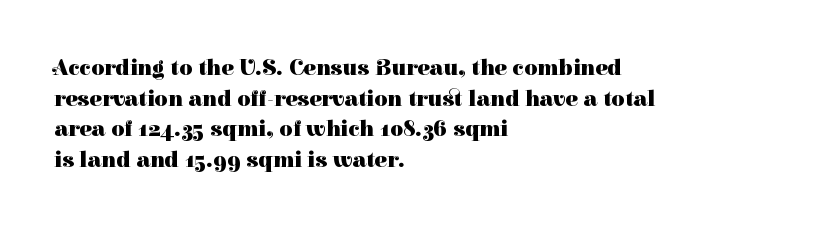
Nobody touched the tracking dial on this one. Heft: maximum for text — a bold. The rendering anchors every line to the left-hand side. The line-height multiplier appears to be the usual default.
